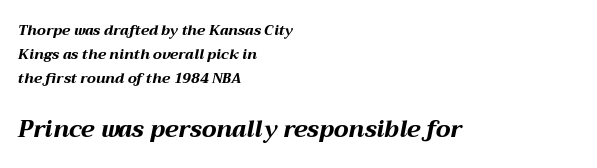
The image shows 23 px bold type, italic (leaning right); set left-aligned, line spacing 1.72x, normal letter spacing, not underlined; the second (bottom) block is 1.64x larger.
